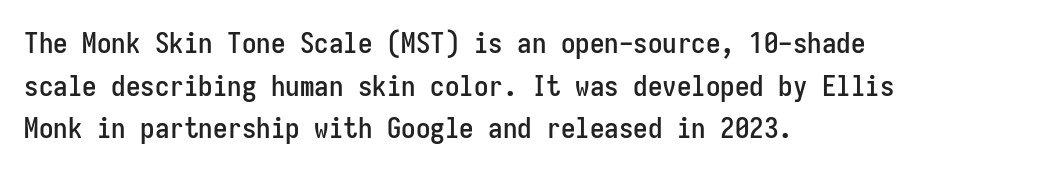
The image shows 29 px condensed sans-serif type, upright, monospaced; set left-aligned, normal line spacing (1.47x), normal letter spacing, not underlined; low stroke contrast and a medium x-height.
